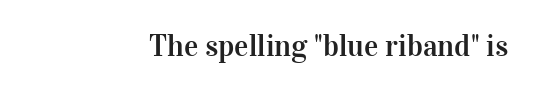
The image shows 30 px serif type, upright; set right-aligned, normal letter spacing, not underlined; high stroke contrast and a medium x-height.
